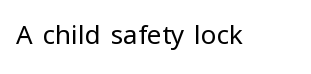
Q: Is the text bold? A: No.
Q: Is the text italic (slanted)? A: No, it is upright.
Q: Is the text underlined? A: No.
Q: Is the spacing between letters normal or unusually wide? A: Normal.
